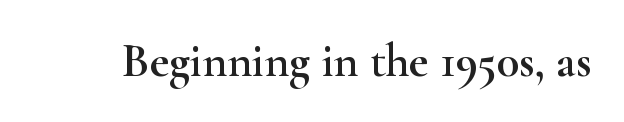
The image shows 47 px wide serif type, upright; set normal letter spacing, not underlined; high stroke contrast and a small x-height.
